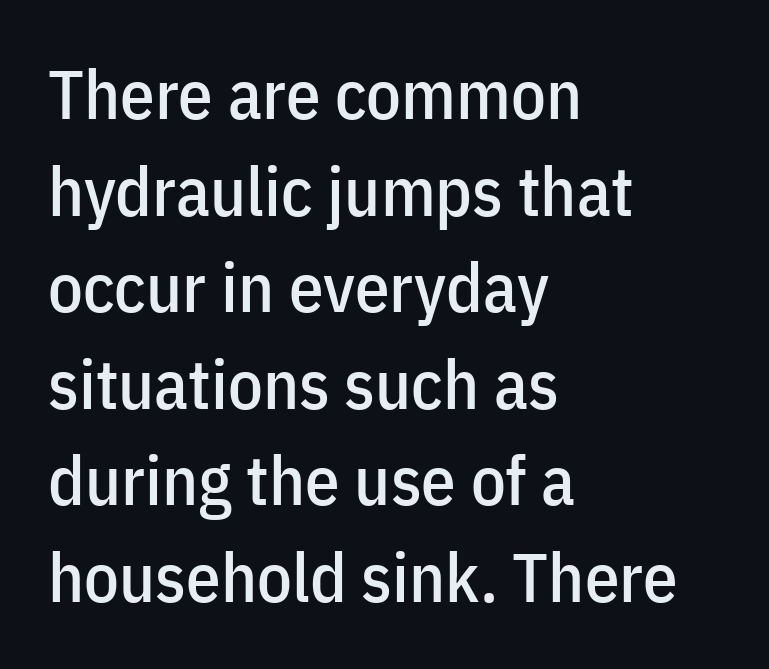
{"serif": "no", "italic": "no", "width": "condensed", "stroke_contrast": "low", "x_height": "medium", "monospaced": "no", "underline": "no", "align": "left", "line_spacing": "normal", "line_spacing_ratio": 1.4, "letter_spacing": "normal", "letter_spacing_em": 0.0, "glyph_px": 69}
